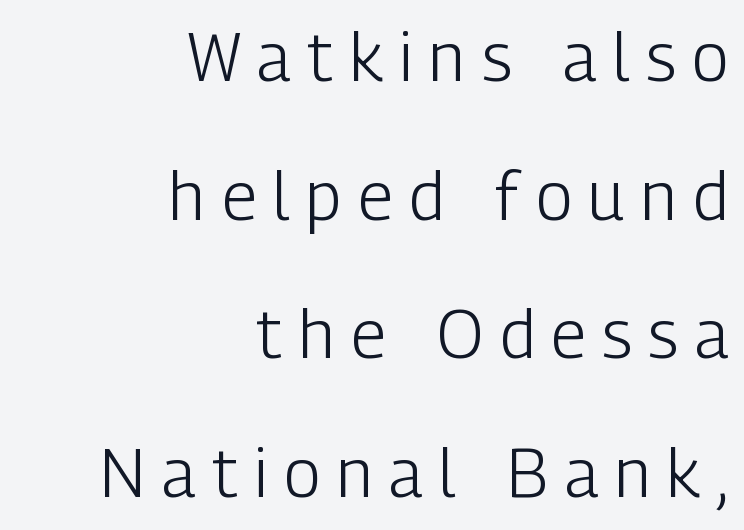
Q: Is the text bold? A: No.
Q: Is the text italic (slanted)? A: No, it is upright.
Q: Is the typeface a serif or a sans-serif typeface? A: Sans-serif.
Q: Is the text underlined? A: No.
Q: How is the paragraph aligned? A: Right-aligned.
Q: Is the spacing between letters normal or unusually wide? A: Unusually wide.
Q: Is the spacing between lines tight, normal or loose? A: Loose.
Q: Width (condensed, normal, or wide)? A: Condensed.
Q: Stroke contrast? A: Low.
Q: x-height? A: Medium.
Q: Monospaced? A: No.
